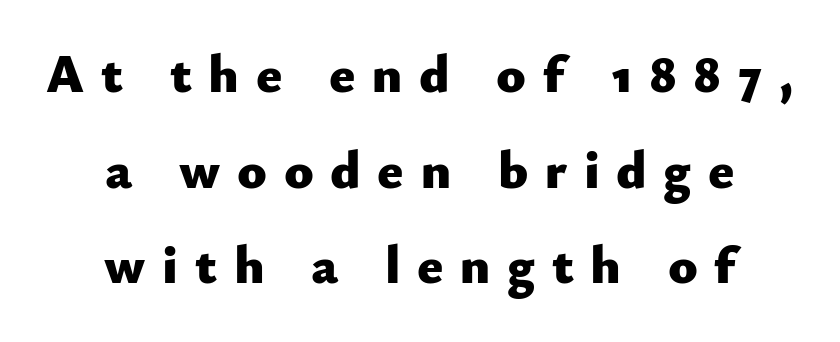
Q: Is the text bold? A: Yes.
Q: Is the text italic (slanted)? A: No, it is upright.
Q: Is the typeface a serif or a sans-serif typeface? A: Sans-serif.
Q: Is the text underlined? A: No.
Q: How is the paragraph aligned? A: Centered.
Q: Is the spacing between letters normal or unusually wide? A: Unusually wide.
Q: Width (condensed, normal, or wide)? A: Normal.
Q: Stroke contrast? A: Low.
Q: x-height? A: Small.
Q: Monospaced? A: No.
